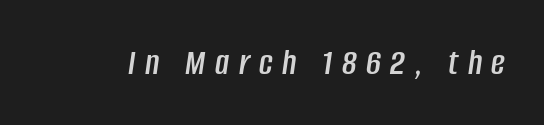
Q: Is the text italic (slanted)? A: Yes, it leans right by about 8 degrees.
Q: Is the text underlined? A: No.
Q: Is the spacing between letters normal or unusually wide? A: Unusually wide.
Q: Width (condensed, normal, or wide)? A: Condensed.
Q: Stroke contrast? A: Low.
Q: x-height? A: Large.
Q: Monospaced? A: No.
